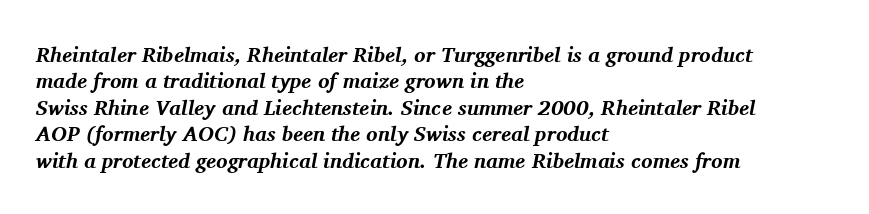
{"italic": "yes", "lean": "right", "slant_degrees": 11, "bold": "yes", "underline": "no", "align": "left", "line_spacing": "normal", "line_spacing_ratio": 1.26, "letter_spacing": "normal", "letter_spacing_em": 0.0, "glyph_px": 21}
